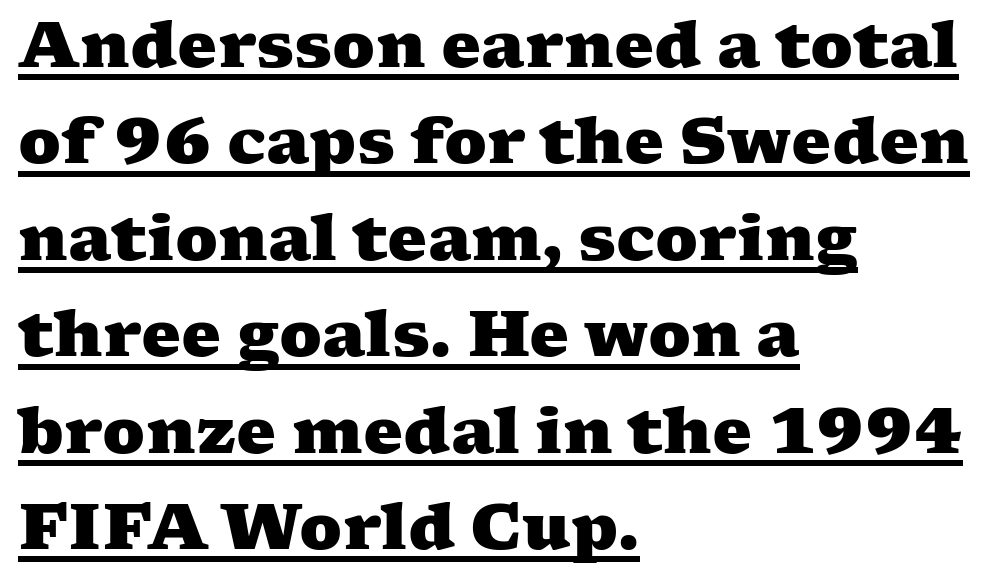
Q: Is the text bold? A: Yes.
Q: Is the typeface a serif or a sans-serif typeface? A: Serif.
Q: Is the text underlined? A: Yes.
Q: How is the paragraph aligned? A: Left-aligned.
Q: Is the spacing between letters normal or unusually wide? A: Normal.
Q: Is the spacing between lines tight, normal or loose? A: Normal.
Q: Width (condensed, normal, or wide)? A: Wide.
Q: Stroke contrast? A: Medium.
Q: x-height? A: Medium.
Q: Monospaced? A: No.
